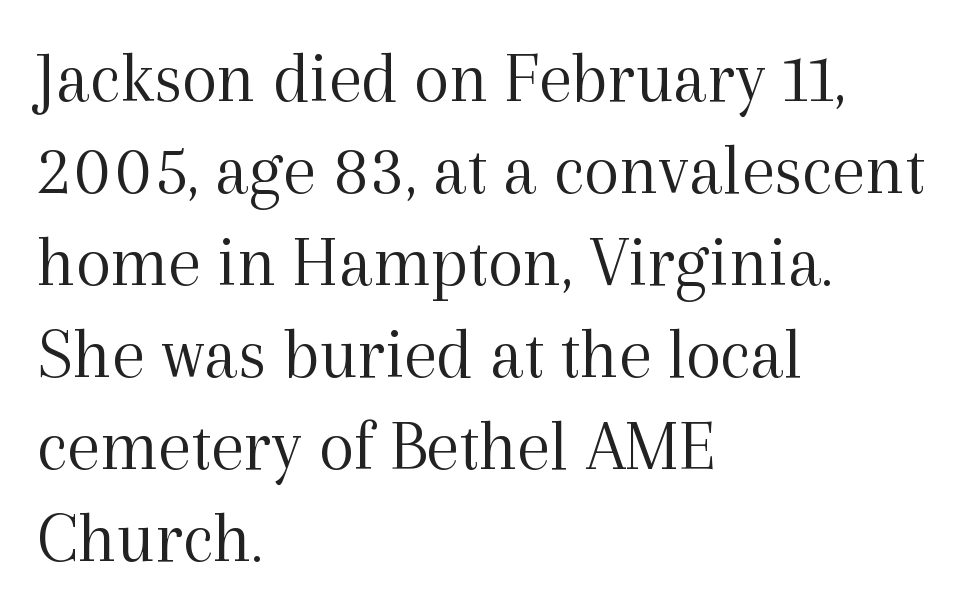
{"serif": "yes", "italic": "no", "bold": "no", "weight": "light", "width": "normal", "x_height": "medium", "monospaced": "no", "underline": "no", "align": "left", "line_spacing": "normal", "line_spacing_ratio": 1.26, "letter_spacing": "normal", "letter_spacing_em": 0.0, "glyph_px": 73}
